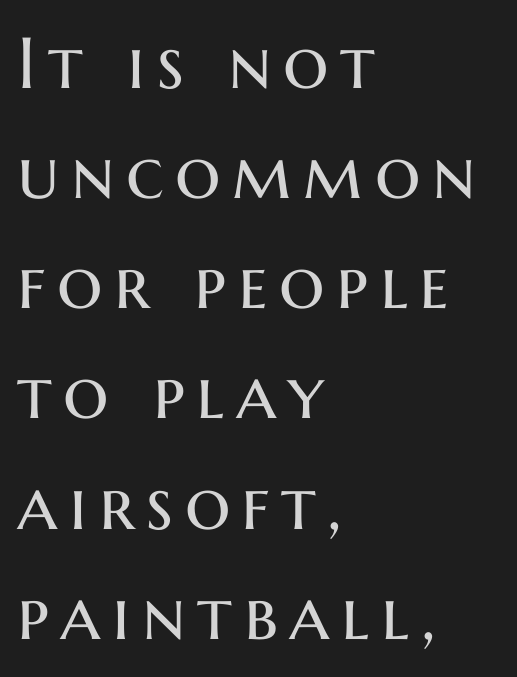
The lettering stays uniformly vertical, giving the passage a roman look. The specimen omits any rule beneath the text block's lines. Proportional: the letters do not fall into vertical columns. A normal amount of white space separates one row of letters from the next. Horizontally, the lines are justified to the leading edge only. You can tell from the bare stems that sans-serif type was used.
